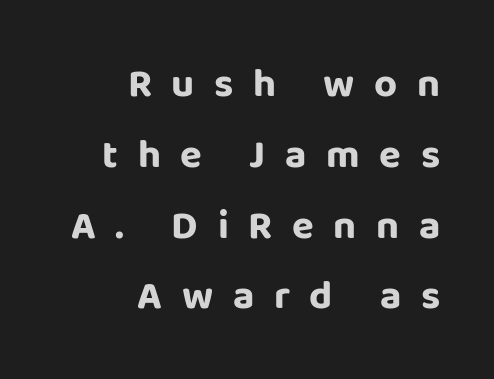
The image shows 40 px bold sans-serif type, upright; set right-aligned, line spacing 1.77x, unusually wide letter spacing (+0.49 em), not underlined; low stroke contrast and a large x-height.
